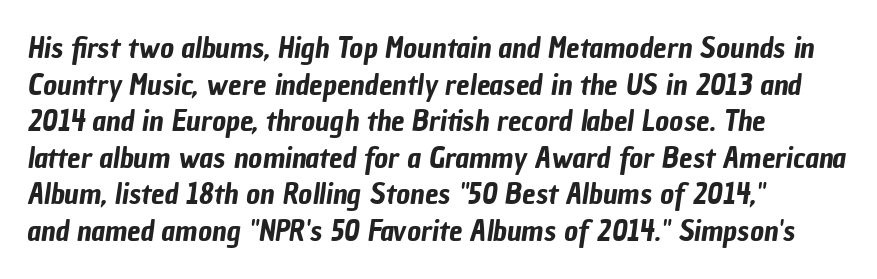
{"serif": "no", "width": "condensed", "stroke_contrast": "low", "x_height": "medium", "monospaced": "no", "underline": "no", "align": "left", "line_spacing_ratio": 1.22, "letter_spacing": "normal", "letter_spacing_em": 0.0, "glyph_px": 30}
